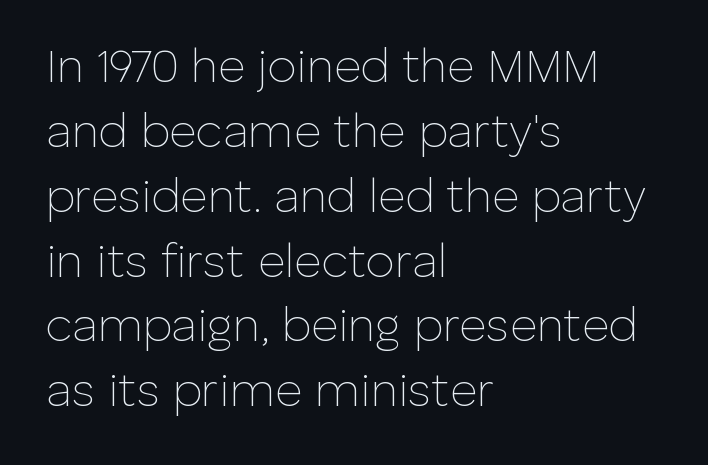
{"serif": "no", "italic": "no", "bold": "no", "weight": "thin", "width": "normal", "stroke_contrast": "low", "x_height": "medium", "monospaced": "no", "underline": "no", "align": "left", "line_spacing": "normal", "line_spacing_ratio": 1.38, "letter_spacing": "normal", "letter_spacing_em": 0.0, "glyph_px": 47}
